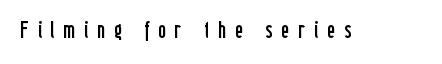
The image shows 24 px text type, upright; set unusually wide letter spacing (+0.37 em), not underlined.
